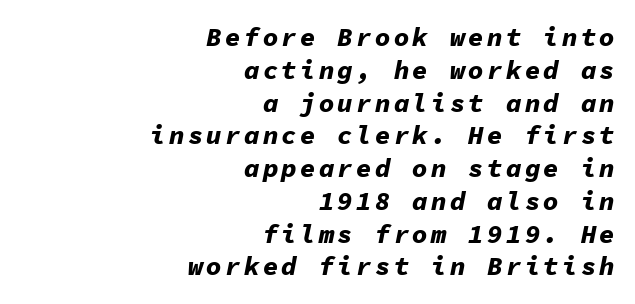
Q: Is the text bold? A: Yes.
Q: Is the text italic (slanted)? A: Yes, it leans right by about 11 degrees.
Q: Is the text underlined? A: No.
Q: How is the paragraph aligned? A: Right-aligned.
Q: Is the spacing between lines tight, normal or loose? A: Normal.
